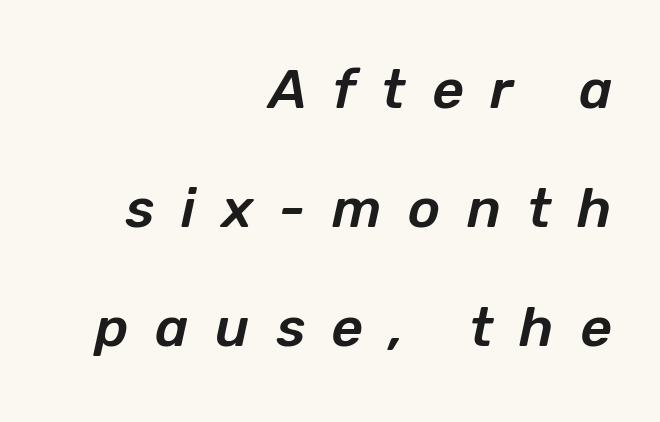
{"italic": "yes", "lean": "right", "slant_degrees": 12, "width": "normal", "stroke_contrast": "low", "x_height": "medium", "monospaced": "no", "underline": "no", "align": "right", "line_spacing": "loose", "line_spacing_ratio": 2.16, "letter_spacing": "wide", "letter_spacing_em": 0.48, "glyph_px": 55}
